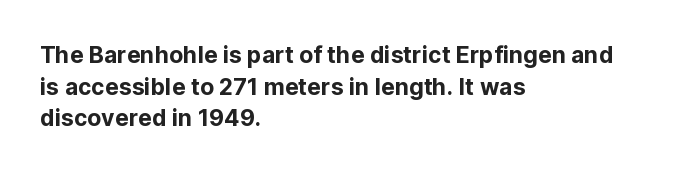
Q: Is the text italic (slanted)? A: No, it is upright.
Q: Is the text underlined? A: No.
Q: How is the paragraph aligned? A: Left-aligned.
Q: Is the spacing between letters normal or unusually wide? A: Normal.
Q: Is the spacing between lines tight, normal or loose? A: Normal.
